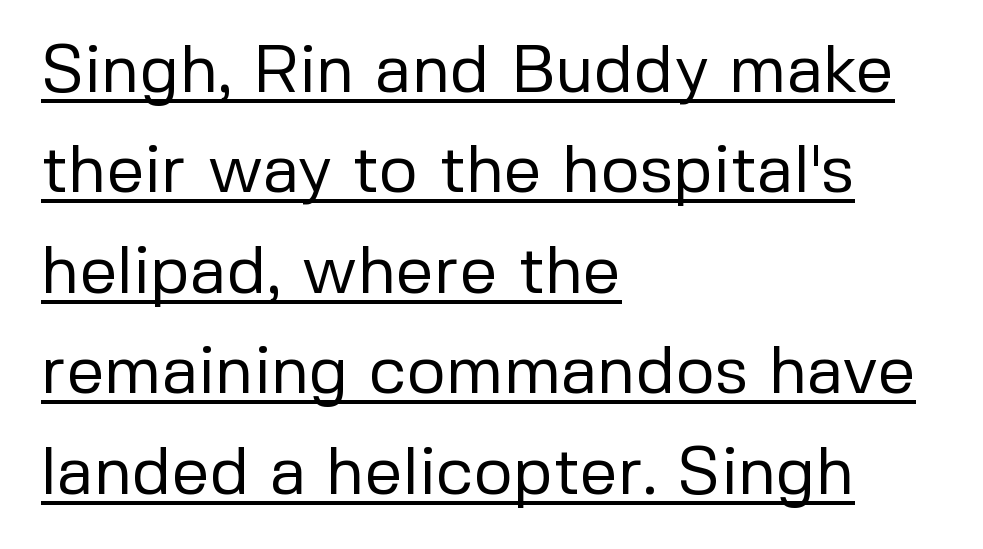
Q: Is the text bold? A: No.
Q: Is the text italic (slanted)? A: No, it is upright.
Q: Is the typeface a serif or a sans-serif typeface? A: Sans-serif.
Q: Is the text underlined? A: Yes.
Q: How is the paragraph aligned? A: Left-aligned.
Q: Is the spacing between letters normal or unusually wide? A: Normal.
Q: Is the spacing between lines tight, normal or loose? A: Normal.
Q: Width (condensed, normal, or wide)? A: Normal.
Q: Stroke contrast? A: Low.
Q: x-height? A: Medium.
Q: Monospaced? A: No.
